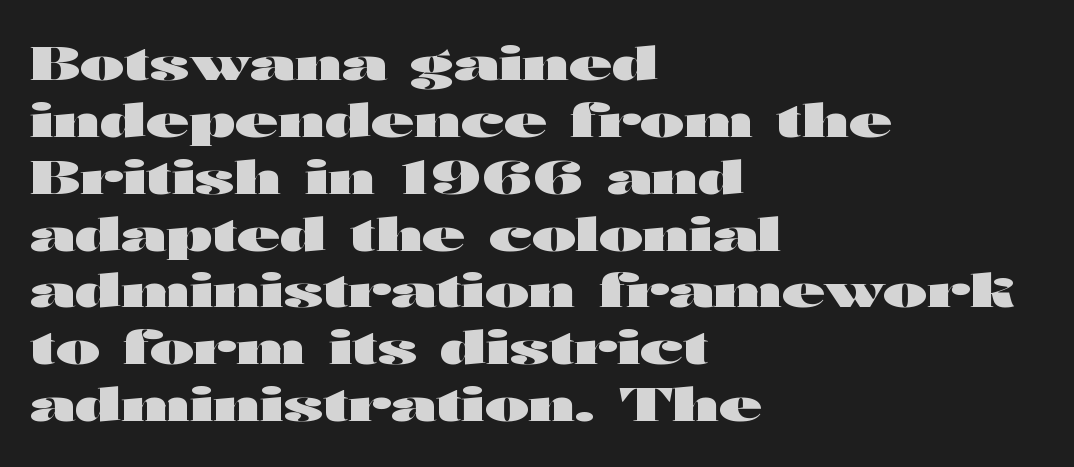
The image shows 47 px heavy, wide type, upright; set left-aligned, line spacing 1.21x, normal letter spacing, not underlined; high stroke contrast and a medium x-height.
